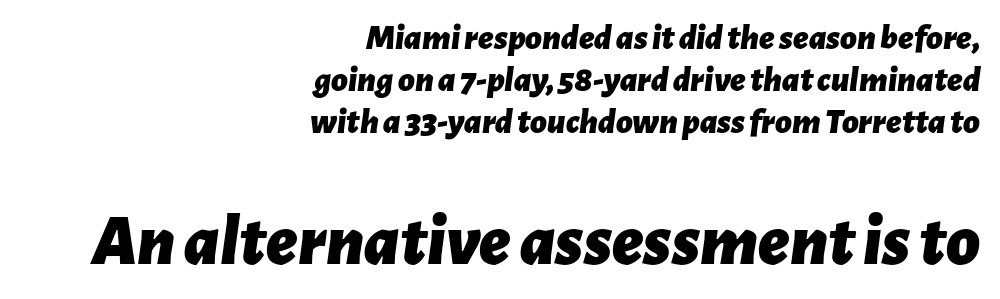
The image shows 73 px bold type, italic (leaning right); set right-aligned, line spacing 1.17x, normal letter spacing, not underlined; the second (bottom) block is 2.03x larger; low stroke contrast and a medium x-height.
